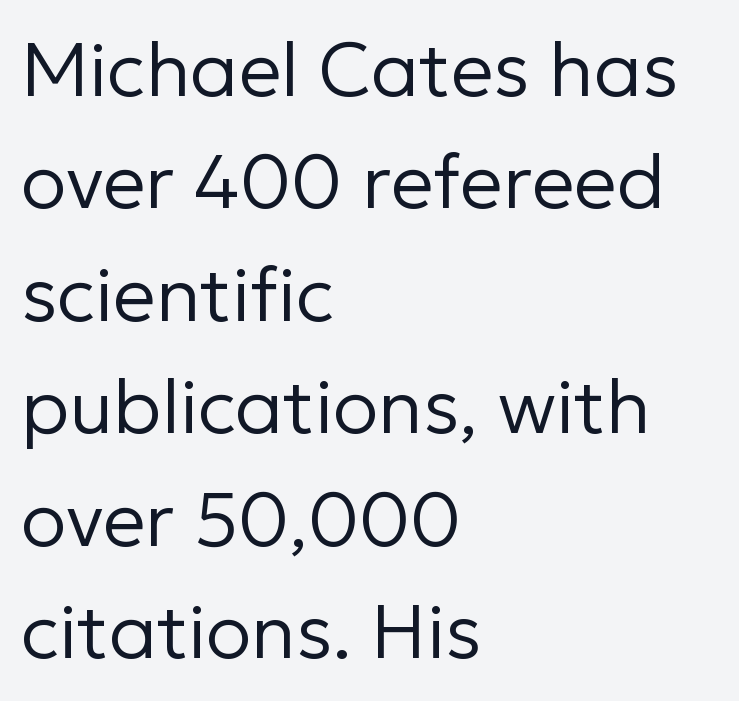
This sample is left-justified, so line endings fall wherever the words run out. Ascenders rise straight up at ninety degrees. This is not heavy type; no bold has been used. This sample uses plain, unmodified letter spacing. Proportional: the letters do not fall into vertical columns.
